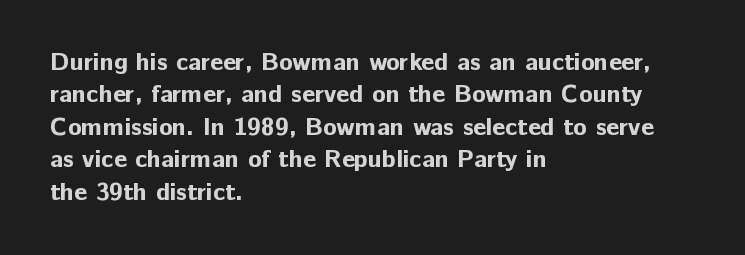
{"italic": "no", "bold": "yes", "underline": "no", "align": "left", "line_spacing": "normal", "line_spacing_ratio": 1.3, "letter_spacing": "normal", "letter_spacing_em": 0.0, "glyph_px": 25}
